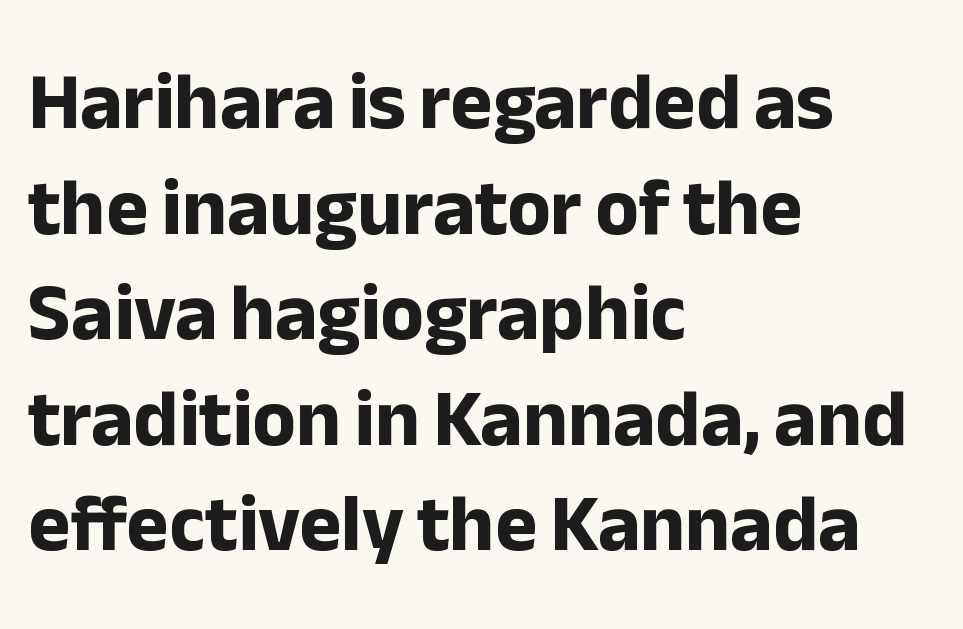
Q: Is the text bold? A: Yes.
Q: Is the text italic (slanted)? A: No, it is upright.
Q: Is the typeface a serif or a sans-serif typeface? A: Sans-serif.
Q: Is the text underlined? A: No.
Q: How is the paragraph aligned? A: Left-aligned.
Q: Is the spacing between letters normal or unusually wide? A: Normal.
Q: Is the spacing between lines tight, normal or loose? A: Normal.
Q: Width (condensed, normal, or wide)? A: Normal.
Q: Stroke contrast? A: Low.
Q: x-height? A: Medium.
Q: Monospaced? A: No.
